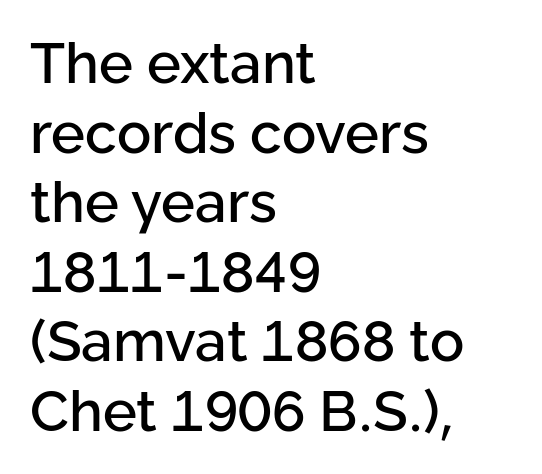
The image shows 57 px sans-serif type, upright; set left-aligned, line spacing 1.22x, normal letter spacing, not underlined; low stroke contrast and a medium x-height.
